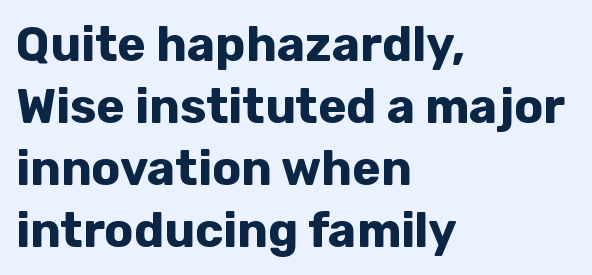
{"serif": "no", "italic": "no", "bold": "yes", "weight": "bold", "width": "normal", "stroke_contrast": "low", "x_height": "medium", "monospaced": "no", "underline": "no", "align": "left", "line_spacing": "normal", "line_spacing_ratio": 1.29, "letter_spacing": "normal", "letter_spacing_em": 0.0, "glyph_px": 48}
